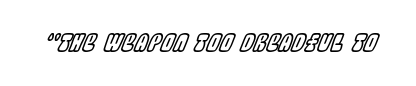
Q: Is the text italic (slanted)? A: Yes, it leans right by about 22 degrees.
Q: Is the text underlined? A: No.
Q: Is the spacing between letters normal or unusually wide? A: Normal.
